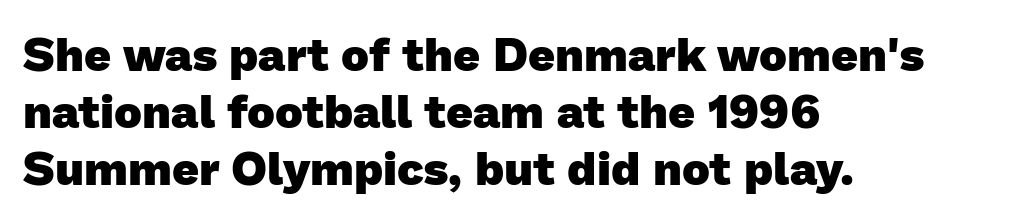
Varying glyph widths throughout — classic text-font behaviour. In terms of weight, the rendering is a true, heavy bold. Default kerning and tracking; the words read as compact shapes. Quick note: underline off. Classification — sans serif.
